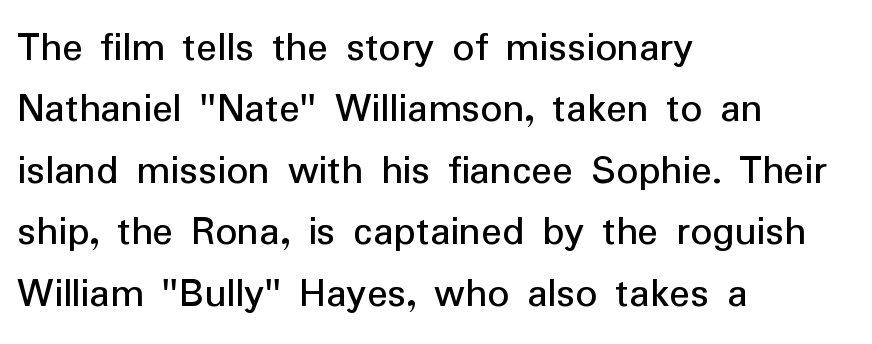
Q: Is the text bold? A: No.
Q: Is the text italic (slanted)? A: No, it is upright.
Q: Is the typeface a serif or a sans-serif typeface? A: Sans-serif.
Q: Is the text underlined? A: No.
Q: How is the paragraph aligned? A: Left-aligned.
Q: Is the spacing between letters normal or unusually wide? A: Normal.
Q: Is the spacing between lines tight, normal or loose? A: Normal.
Q: Width (condensed, normal, or wide)? A: Normal.
Q: Stroke contrast? A: Low.
Q: x-height? A: Medium.
Q: Monospaced? A: No.
